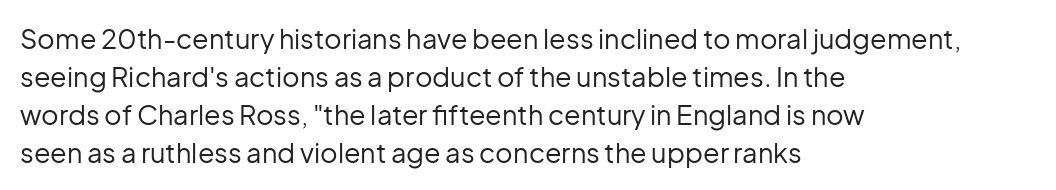
Q: Is the text bold? A: No.
Q: Is the text italic (slanted)? A: No, it is upright.
Q: Is the text underlined? A: No.
Q: How is the paragraph aligned? A: Left-aligned.
Q: Is the spacing between letters normal or unusually wide? A: Normal.
Q: Is the spacing between lines tight, normal or loose? A: Normal.
